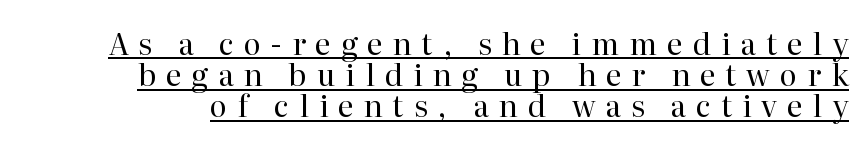
{"serif": "yes", "italic": "no", "bold": "no", "weight": "regular", "width": "normal", "stroke_contrast": "high", "x_height": "medium", "monospaced": "no", "underline": "yes", "line_spacing": "tight", "line_spacing_ratio": 1.04, "letter_spacing": "wide", "letter_spacing_em": 0.33, "glyph_px": 30}
